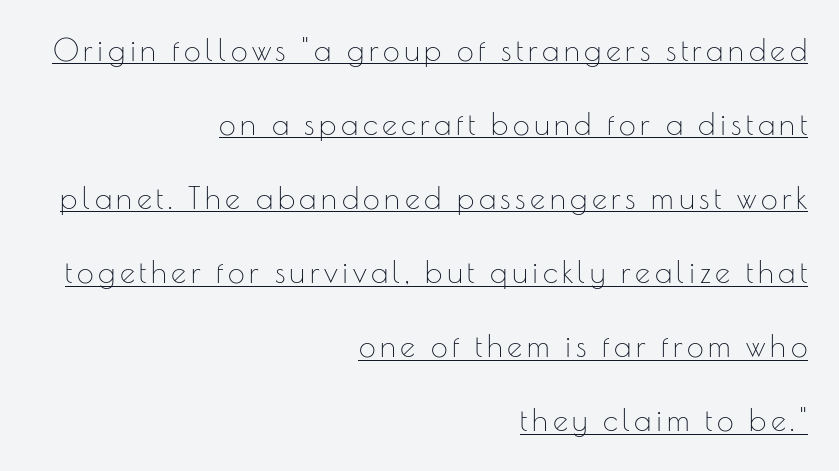
{"serif": "no", "italic": "no", "bold": "no", "weight": "thin", "width": "normal", "stroke_contrast": "low", "x_height": "small", "monospaced": "no", "underline": "yes", "align": "right", "line_spacing": "loose", "line_spacing_ratio": 2.47, "glyph_px": 30}
